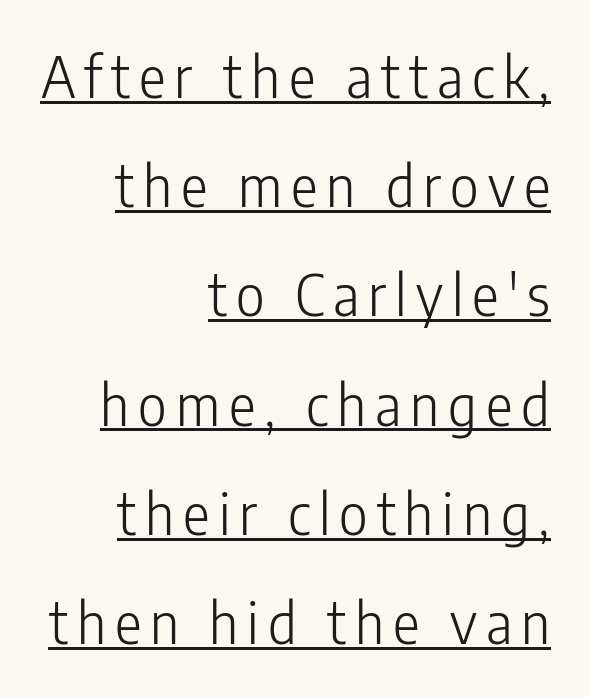
{"serif": "no", "italic": "no", "bold": "no", "weight": "light", "width": "condensed", "stroke_contrast": "low", "x_height": "medium", "monospaced": "no", "underline": "yes", "align": "right", "line_spacing": "loose", "line_spacing_ratio": 1.95, "glyph_px": 56}
